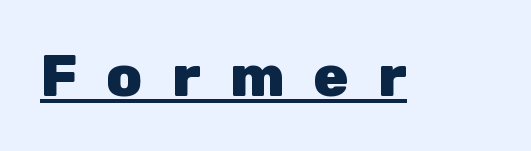
{"serif": "no", "italic": "no", "bold": "yes", "weight": "heavy", "width": "normal", "stroke_contrast": "low", "x_height": "medium", "monospaced": "no", "underline": "yes", "letter_spacing": "wide", "letter_spacing_em": 0.49, "glyph_px": 59}
